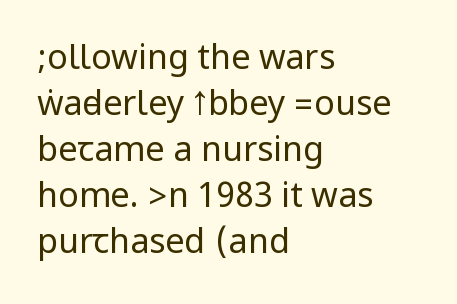
The image shows 34 px regular-weight, condensed sans-serif type, upright; set left-aligned, normal line spacing (1.35x), normal letter spacing, not underlined; low stroke contrast.
